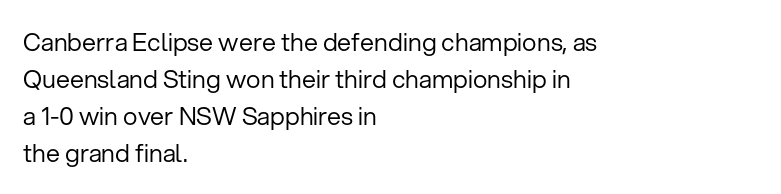
A typesetter would call this leading conventional body-copy spacing. Descender tails drop into unmarked territory. Visually the block forms a straight wall on the left and a jagged coastline on the right. Do the letters lean? They stand straight.
